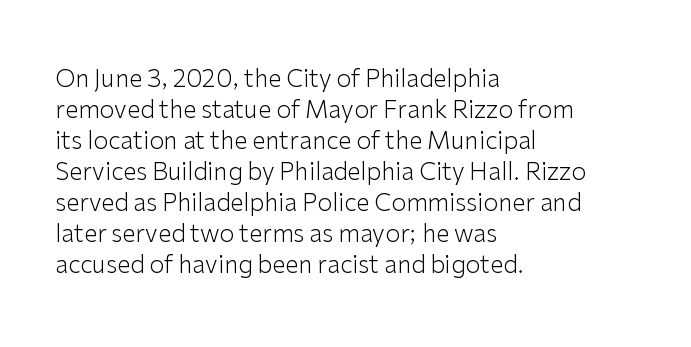
{"italic": "no", "bold": "no", "underline": "no", "align": "left", "line_spacing": "normal", "line_spacing_ratio": 1.29, "letter_spacing": "normal", "letter_spacing_em": 0.0, "glyph_px": 24}
